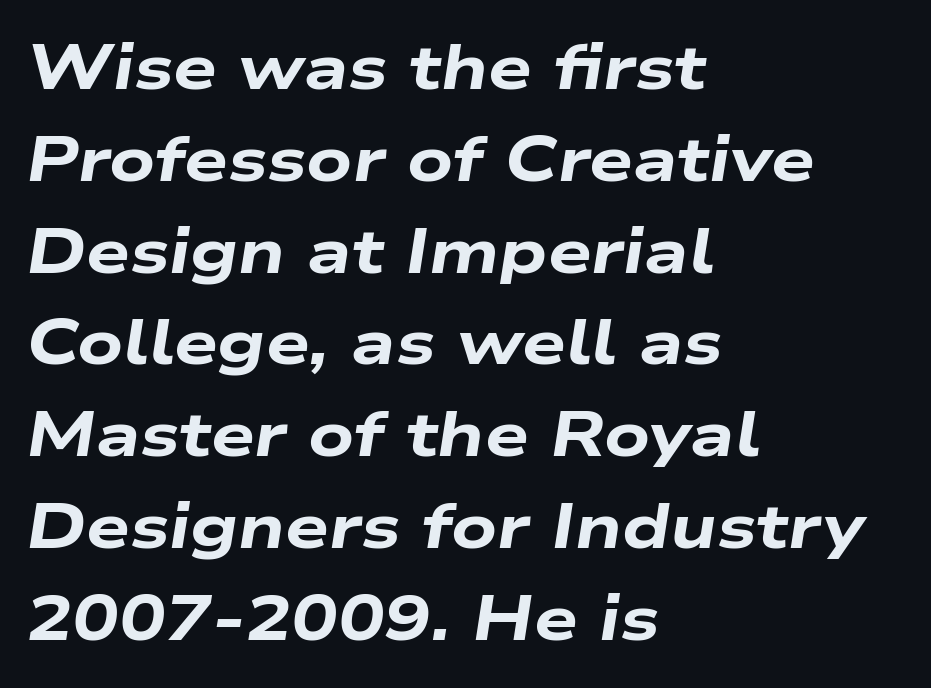
The image shows 62 px heavy, wide type, italic (leaning right); set left-aligned, normal line spacing (1.48x), normal letter spacing, not underlined; low stroke contrast and a medium x-height.
